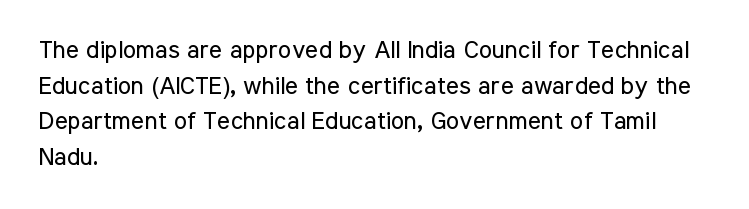
No word sits above an underline. These lines stack with their left ends in a neat column. The line-height multiplier appears to be the usual default. Ordinary non-slanted type is in use. Students, note that the glyphs here touch the page at normal intervals.
